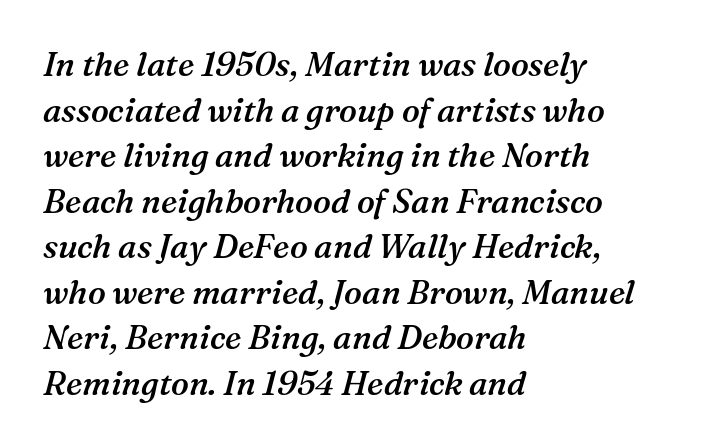
The image shows 33 px semibold serif type, italic (leaning right); set left-aligned, normal line spacing (1.38x), normal letter spacing, not underlined; medium stroke contrast and a medium x-height.
